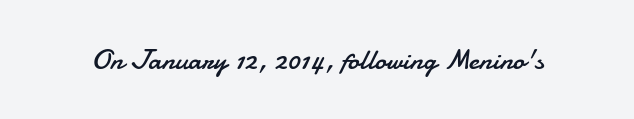
Q: Is the text bold? A: No.
Q: Is the text italic (slanted)? A: Yes.
Q: Is the typeface a serif or a sans-serif typeface? A: Sans-serif.
Q: Is the text underlined? A: No.
Q: Is the spacing between letters normal or unusually wide? A: Normal.
Q: Width (condensed, normal, or wide)? A: Normal.
Q: Stroke contrast? A: Low.
Q: x-height? A: Small.
Q: Monospaced? A: No.
